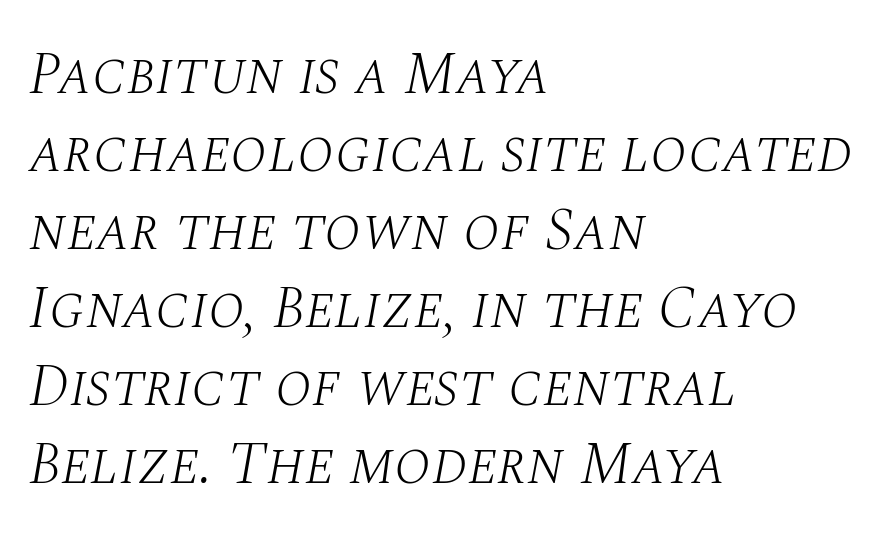
The image shows 60 px light serif type, italic (leaning right); set left-aligned, normal line spacing (1.3x), normal letter spacing, not underlined; medium stroke contrast and a large x-height.
